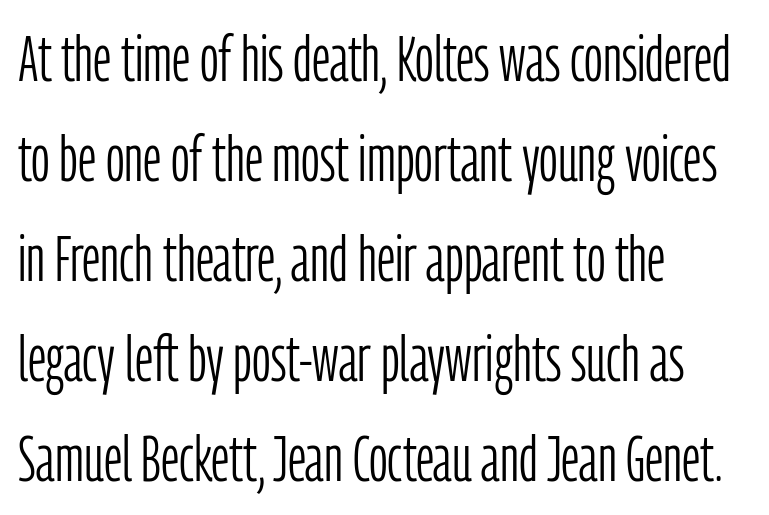
Every row of glyphs begins at an identical x-position on the left. Words float on clear page, feet unadorned. Think of a printed novel: that variable character pitch is what you see here. Compared with a typical body face, this is equally light or lighter still. Vertical spacing — default. Posture: upright roman.
